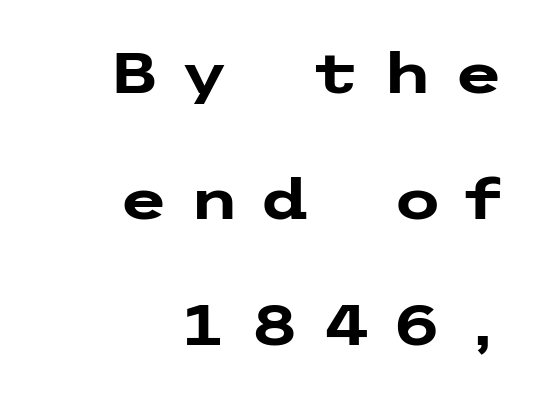
{"serif": "no", "italic": "no", "bold": "yes", "weight": "heavy", "width": "wide", "stroke_contrast": "low", "x_height": "medium", "underline": "no", "align": "right", "line_spacing": "loose", "line_spacing_ratio": 2.25, "letter_spacing": "wide", "letter_spacing_em": 0.39, "glyph_px": 56}
